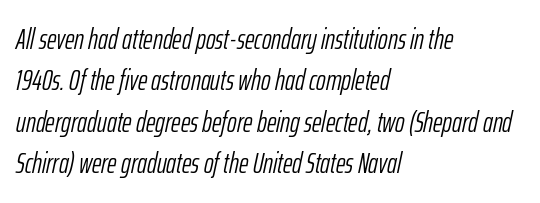
Observe the lean: these are italic letterforms. Tracking value appears to be zero — textbook default spacing. Stroke mass is kept to a normal reading level or below. Reading down the block, your eye returns to a fixed left position each line. Nobody drew a line under any word here.
